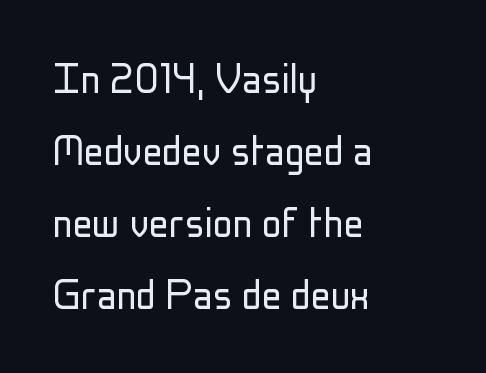
The image shows 49 px light, condensed sans-serif type, upright; set left-aligned, normal line spacing (1.47x), normal letter spacing, not underlined; low stroke contrast and a medium x-height.
